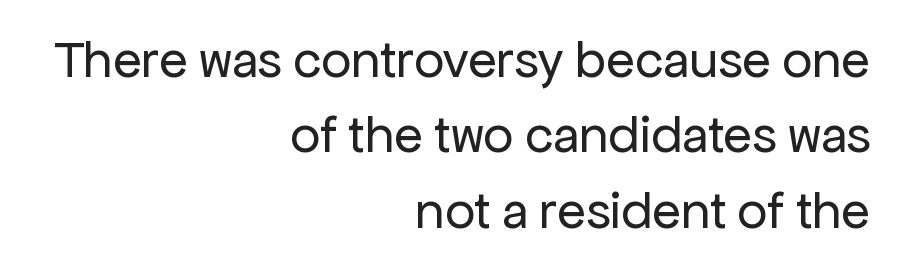
Q: Is the text bold? A: No.
Q: Is the text italic (slanted)? A: No, it is upright.
Q: Is the typeface a serif or a sans-serif typeface? A: Sans-serif.
Q: Is the text underlined? A: No.
Q: How is the paragraph aligned? A: Right-aligned.
Q: Is the spacing between letters normal or unusually wide? A: Normal.
Q: Is the spacing between lines tight, normal or loose? A: Normal.
Q: Width (condensed, normal, or wide)? A: Normal.
Q: Stroke contrast? A: Low.
Q: x-height? A: Medium.
Q: Monospaced? A: No.
